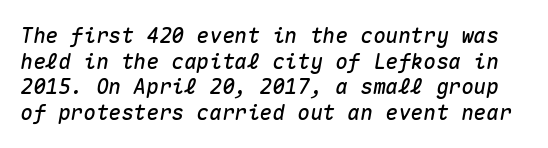
Q: Is the text italic (slanted)? A: Yes, it leans right by about 10 degrees.
Q: Is the text underlined? A: No.
Q: Is the spacing between letters normal or unusually wide? A: Normal.
